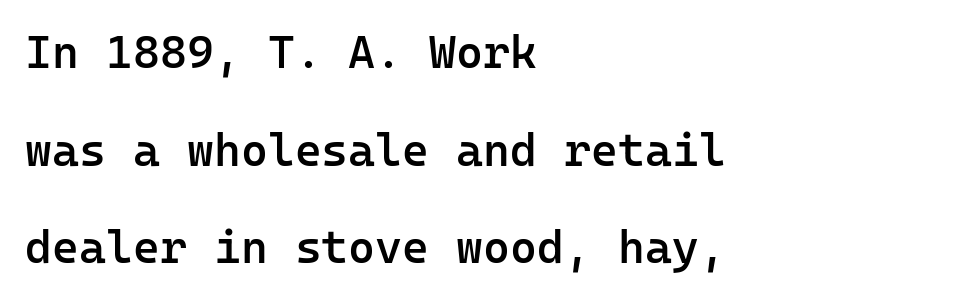
Q: Is the text bold? A: Semi-bold.
Q: Is the text italic (slanted)? A: No, it is upright.
Q: Is the typeface a serif or a sans-serif typeface? A: Sans-serif.
Q: Is the text underlined? A: No.
Q: How is the paragraph aligned? A: Left-aligned.
Q: Is the spacing between letters normal or unusually wide? A: Normal.
Q: Is the spacing between lines tight, normal or loose? A: Loose.
Q: Width (condensed, normal, or wide)? A: Normal.
Q: Stroke contrast? A: Low.
Q: x-height? A: Medium.
Q: Monospaced? A: Yes.
